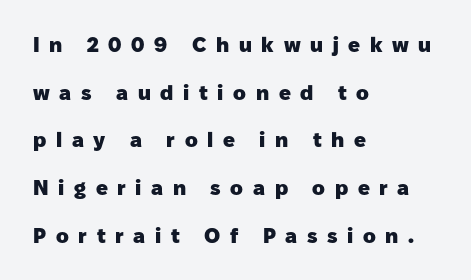
The image shows 21 px bold type, upright; set left-aligned, loose line spacing (2.27x), unusually wide letter spacing (+0.46 em), not underlined.
